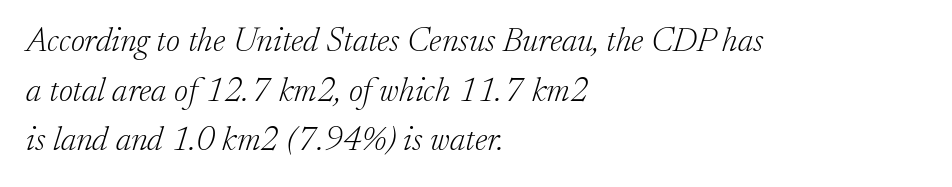
{"serif": "yes", "italic": "yes", "lean": "right", "slant_degrees": 17, "bold": "no", "weight": "light", "width": "normal", "stroke_contrast": "low", "x_height": "small", "monospaced": "no", "underline": "no", "align": "left", "line_spacing": "normal", "line_spacing_ratio": 1.46, "letter_spacing": "normal", "letter_spacing_em": 0.0, "glyph_px": 34}
